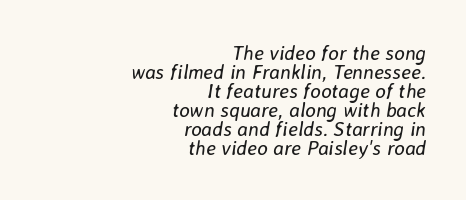
Quick note: interline space is minimal. Caption: standard tracking, unaltered. Compared with a typical body face, this is equally light or lighter still. Where is the straight margin? On the right.
